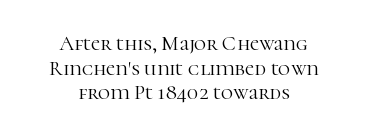
Q: Is the text bold? A: No.
Q: Is the text italic (slanted)? A: No, it is upright.
Q: Is the text underlined? A: No.
Q: How is the paragraph aligned? A: Centered.
Q: Is the spacing between letters normal or unusually wide? A: Normal.
